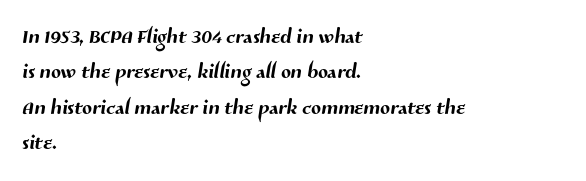
The area under the type is left untouched. Leftover space on each line is placed entirely after the last word. You can tell from the bare stems that sans-serif type was used. These lines are rendered in a variable-pitch font.
